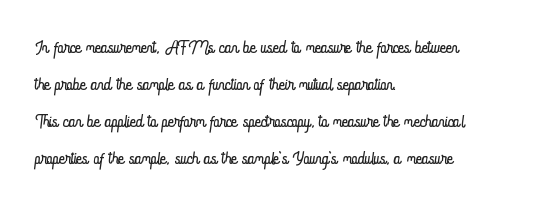
Rule under the text: the space is simply empty. The tracking reads as untouched default to a designer's eye. Compared with a typical body face, this is equally light or lighter still. A student would call this left alignment; a typographer would say flush left, rag right. The rows are spaced the way most documents space them.
